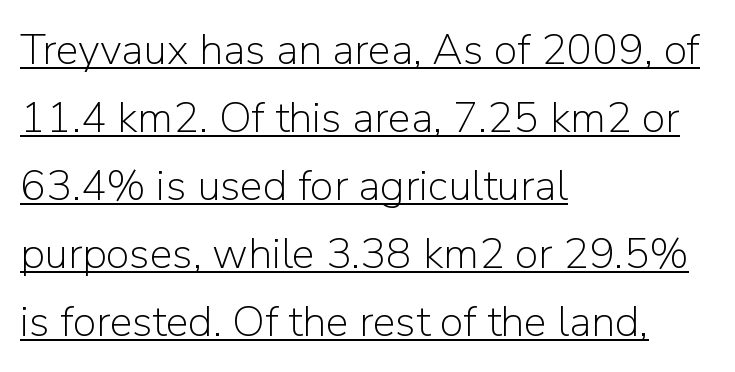
{"serif": "no", "italic": "no", "bold": "no", "weight": "light", "width": "normal", "stroke_contrast": "low", "x_height": "medium", "monospaced": "no", "underline": "yes", "align": "left", "line_spacing": "normal", "line_spacing_ratio": 1.58, "letter_spacing": "normal", "letter_spacing_em": 0.0, "glyph_px": 43}
